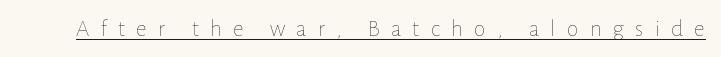
When letters stand straight like this, we call the style roman or upright. The face used here appears with an underline applied. Substantial extra tracking has been applied to these lines. Heft: none added — not bold.
